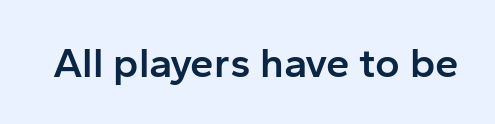
Q: Is the text bold? A: Semi-bold.
Q: Is the text italic (slanted)? A: No, it is upright.
Q: Is the typeface a serif or a sans-serif typeface? A: Sans-serif.
Q: Is the text underlined? A: No.
Q: Is the spacing between letters normal or unusually wide? A: Normal.
Q: Width (condensed, normal, or wide)? A: Normal.
Q: Stroke contrast? A: Low.
Q: x-height? A: Medium.
Q: Monospaced? A: No.
